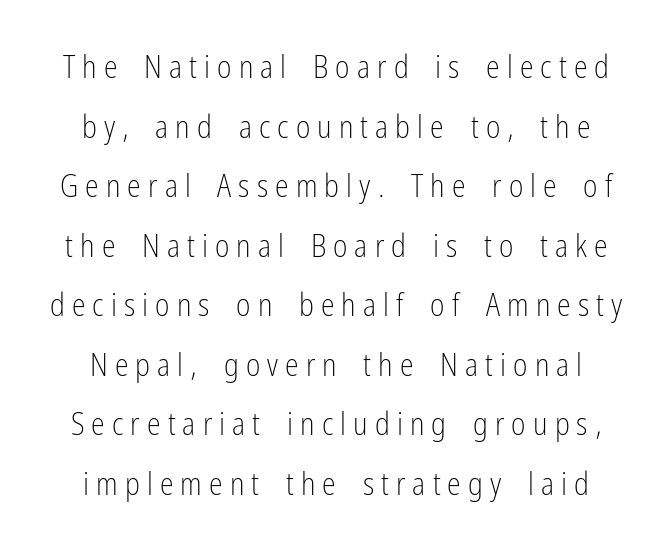
This sample uses expanded letter spacing, leaving extra air between glyphs. Widely set lines give the paragraph a tall, airy silhouette. Do the characters align in a grid? No, the font is proportional. Lines of text with bare space underneath. Grotesque or geometric, the face here clearly has no serifs.
